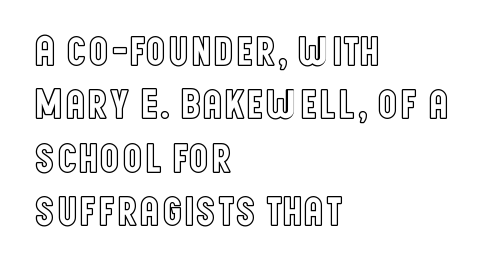
How would I describe the line gaps? Plain and ordinary. Is the block centered? No — it sits flush against the left margin. Is this a fixed-width face? No — the glyphs have proportional, varying widths. Nothing unusual about the tracking: characters are spaced as the font intends. A clean baseline with only descenders dipping below it.
